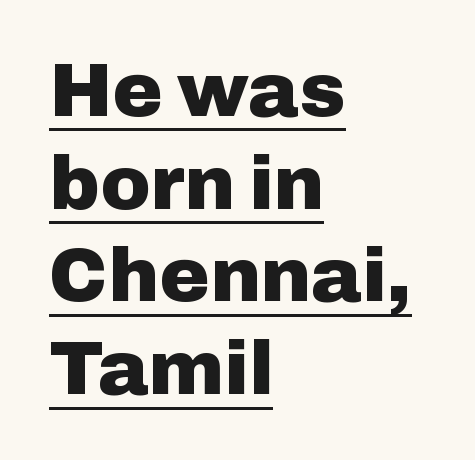
Q: Is the text bold? A: Yes.
Q: Is the text italic (slanted)? A: No, it is upright.
Q: Is the typeface a serif or a sans-serif typeface? A: Sans-serif.
Q: Is the text underlined? A: Yes.
Q: How is the paragraph aligned? A: Left-aligned.
Q: Is the spacing between letters normal or unusually wide? A: Normal.
Q: Width (condensed, normal, or wide)? A: Normal.
Q: Stroke contrast? A: Low.
Q: x-height? A: Medium.
Q: Monospaced? A: No.
